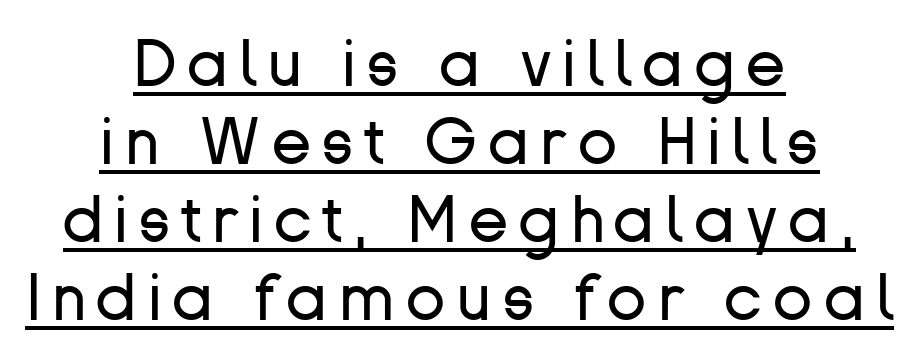
This sample has the flowing, uneven cadence of proportional lettering. Caption: face not bold, strokes unweighted. You can tell from the bare stems that sans-serif type was used. This is the regular roman posture of the typeface. Compared with undecorated copy, this sample adds a rule below the words.
